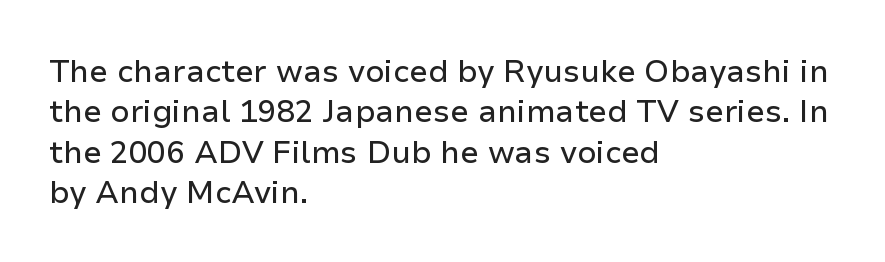
{"serif": "no", "italic": "no", "width": "normal", "stroke_contrast": "low", "x_height": "medium", "monospaced": "no", "underline": "no", "align": "left", "line_spacing": "normal", "line_spacing_ratio": 1.3, "letter_spacing": "normal", "letter_spacing_em": 0.0, "glyph_px": 31}
